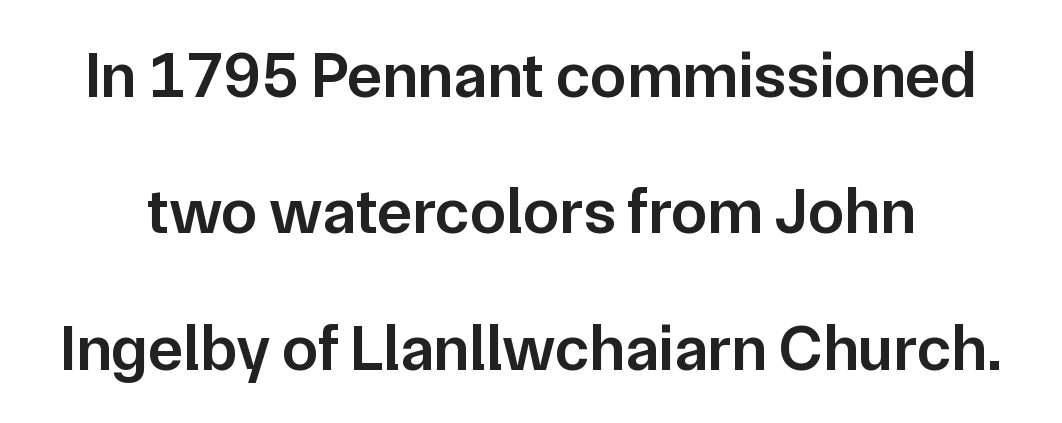
{"serif": "no", "italic": "no", "bold": "semi", "weight": "semibold", "width": "normal", "stroke_contrast": "low", "x_height": "medium", "monospaced": "no", "underline": "no", "line_spacing": "loose", "line_spacing_ratio": 2.1, "letter_spacing": "normal", "letter_spacing_em": 0.0, "glyph_px": 65}
